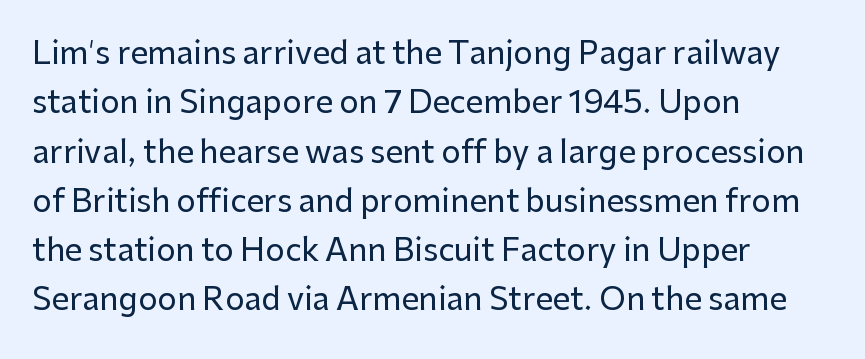
The image shows 31 px sans-serif type, upright; set left-aligned, normal line spacing (1.59x), normal letter spacing, not underlined; low stroke contrast and a medium x-height.
